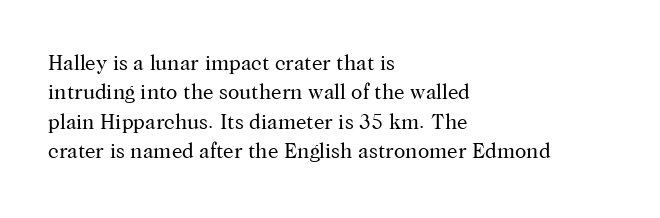
A clean baseline with only descenders dipping below it. If you drew a line through each stem, it would be perfectly vertical. Honestly, the row spacing looks completely unremarkable. Is this a heavy cut? Hardly; it is regular or lighter.
